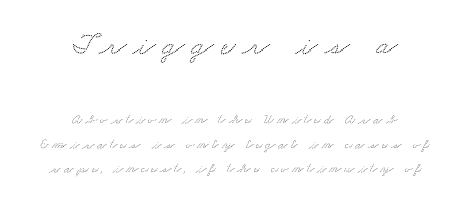
{"serif": "yes", "width": "wide", "stroke_contrast": "medium", "x_height": "small", "monospaced": "no", "underline": "no", "align": "center", "line_spacing_ratio": 1.74, "letter_spacing": "wide", "letter_spacing_em": 0.21, "larger_block": "first", "size_ratio": 2.29, "glyph_px": 32}
